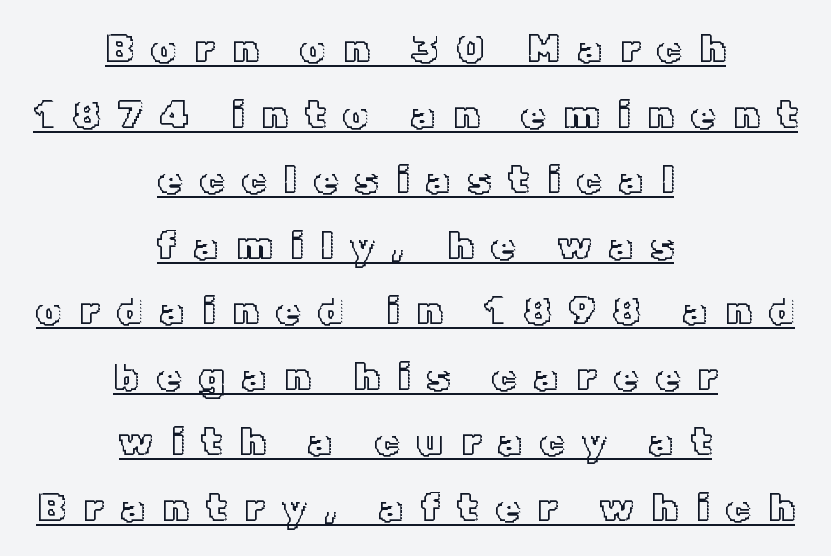
Q: Is the text italic (slanted)? A: No, it is upright.
Q: Is the text underlined? A: Yes.
Q: How is the paragraph aligned? A: Centered.
Q: Is the spacing between letters normal or unusually wide? A: Unusually wide.
Q: Is the spacing between lines tight, normal or loose? A: Normal.
Q: Width (condensed, normal, or wide)? A: Normal.
Q: x-height? A: Medium.
Q: Monospaced? A: No.
